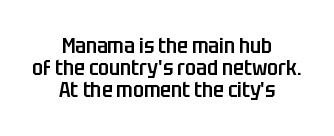
Q: Is the text bold? A: Semi-bold.
Q: Is the text italic (slanted)? A: No, it is upright.
Q: Is the text underlined? A: No.
Q: How is the paragraph aligned? A: Centered.
Q: Is the spacing between letters normal or unusually wide? A: Normal.
Q: Is the spacing between lines tight, normal or loose? A: Tight.
